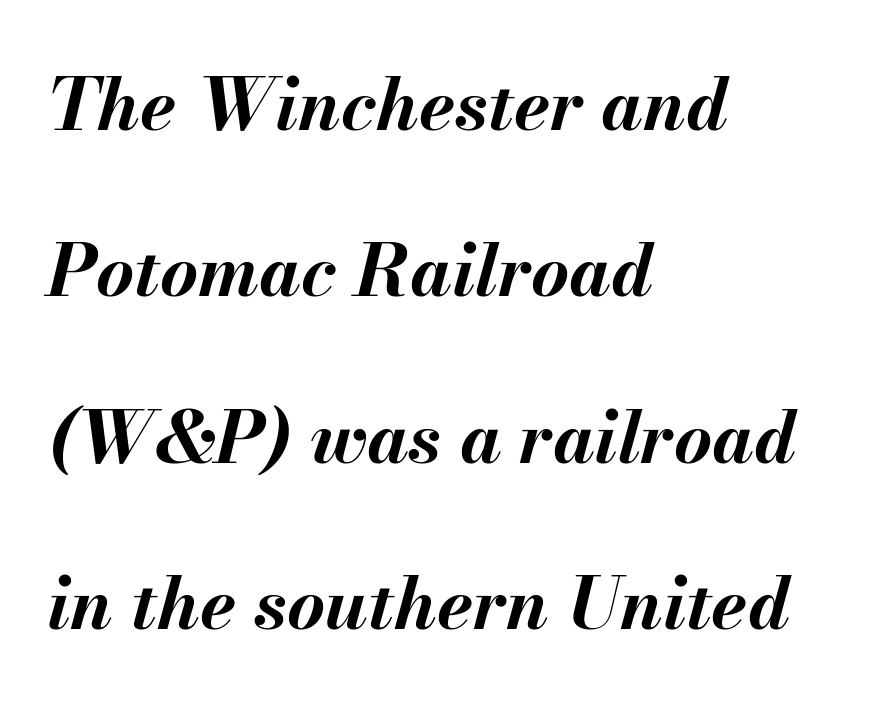
The image shows 73 px bold type, italic (leaning right); set left-aligned, loose line spacing (2.28x), normal letter spacing, not underlined; medium stroke contrast and a small x-height.
